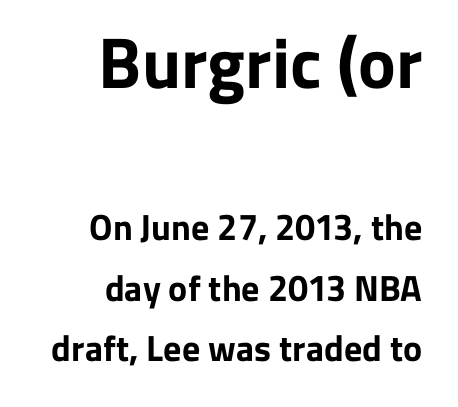
Q: Is the text bold? A: Yes.
Q: Is the text italic (slanted)? A: No, it is upright.
Q: Is the typeface a serif or a sans-serif typeface? A: Sans-serif.
Q: Is the text underlined? A: No.
Q: How is the paragraph aligned? A: Right-aligned.
Q: Is the spacing between letters normal or unusually wide? A: Normal.
Q: Is the spacing between lines tight, normal or loose? A: Normal.
Q: Which block of text is set in a larger size, the first (top) or the second (bottom)? A: The first (top) one.
Q: Width (condensed, normal, or wide)? A: Normal.
Q: Stroke contrast? A: Low.
Q: x-height? A: Medium.
Q: Monospaced? A: No.
